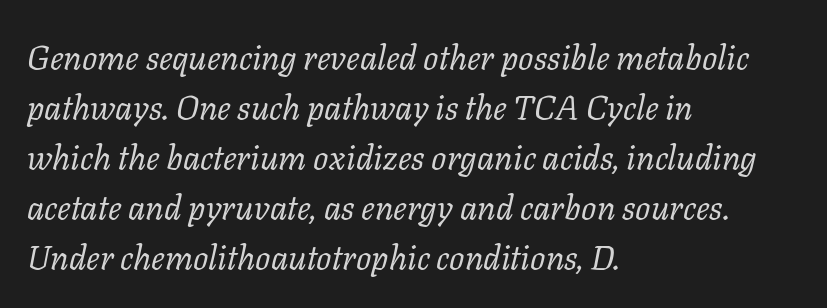
Nobody drew a line under any word here. These lines were composed using italics. No chunkiness to these letters — they're not bold. The type family on display is of the serif kind. Is there much room between lines? A standard amount, neither cramped nor airy. Here the designer chose a conventional face with non-uniform glyph widths.
